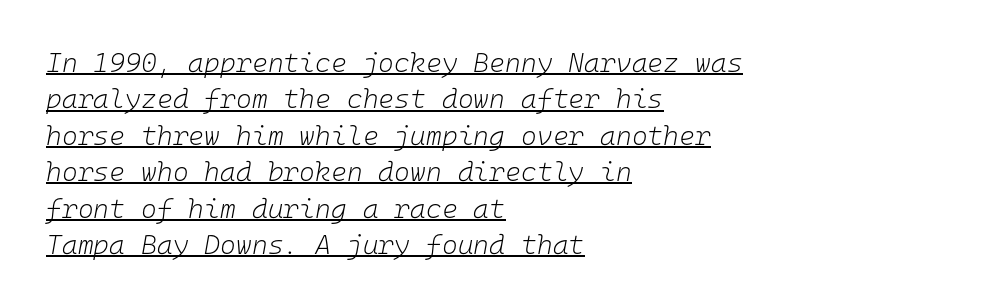
{"italic": "yes", "lean": "right", "slant_degrees": 10, "bold": "no", "underline": "yes", "align": "left", "line_spacing": "normal", "line_spacing_ratio": 1.35, "letter_spacing": "normal", "letter_spacing_em": 0.0, "glyph_px": 27}
